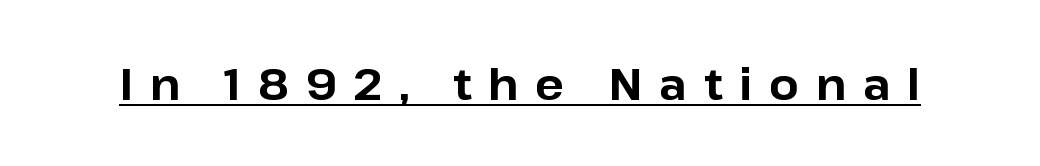
Q: Is the text bold? A: Yes.
Q: Is the text italic (slanted)? A: No, it is upright.
Q: Is the typeface a serif or a sans-serif typeface? A: Sans-serif.
Q: Is the text underlined? A: Yes.
Q: Is the spacing between letters normal or unusually wide? A: Unusually wide.
Q: Width (condensed, normal, or wide)? A: Normal.
Q: Stroke contrast? A: Low.
Q: x-height? A: Medium.
Q: Monospaced? A: No.
